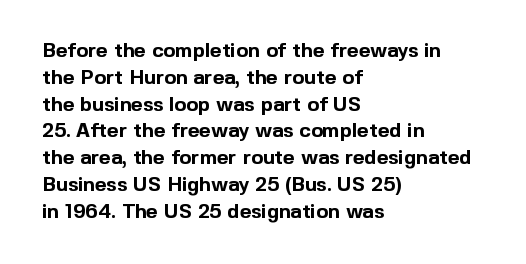
Q: Is the text bold? A: Yes.
Q: Is the text italic (slanted)? A: No, it is upright.
Q: Is the text underlined? A: No.
Q: How is the paragraph aligned? A: Left-aligned.
Q: Is the spacing between letters normal or unusually wide? A: Normal.
Q: Is the spacing between lines tight, normal or loose? A: Normal.
